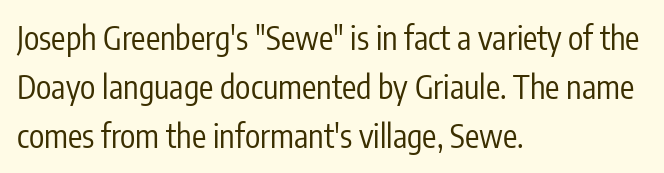
Q: Is the text bold? A: No.
Q: Is the text italic (slanted)? A: No, it is upright.
Q: Is the typeface a serif or a sans-serif typeface? A: Sans-serif.
Q: Is the text underlined? A: No.
Q: How is the paragraph aligned? A: Left-aligned.
Q: Is the spacing between letters normal or unusually wide? A: Normal.
Q: Is the spacing between lines tight, normal or loose? A: Normal.
Q: Width (condensed, normal, or wide)? A: Condensed.
Q: Stroke contrast? A: Low.
Q: x-height? A: Medium.
Q: Monospaced? A: No.
